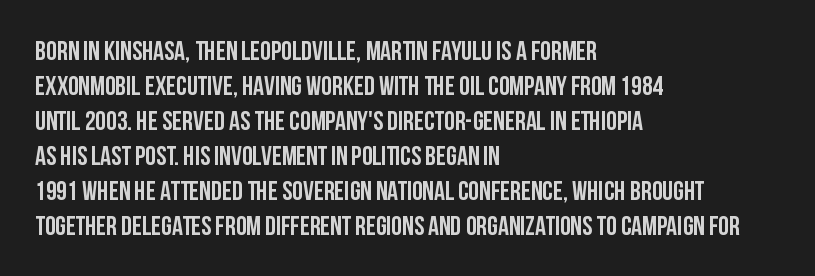
{"italic": "no", "bold": "yes", "underline": "no", "align": "left", "line_spacing": "normal", "line_spacing_ratio": 1.3, "letter_spacing": "normal", "letter_spacing_em": 0.0, "glyph_px": 27}
